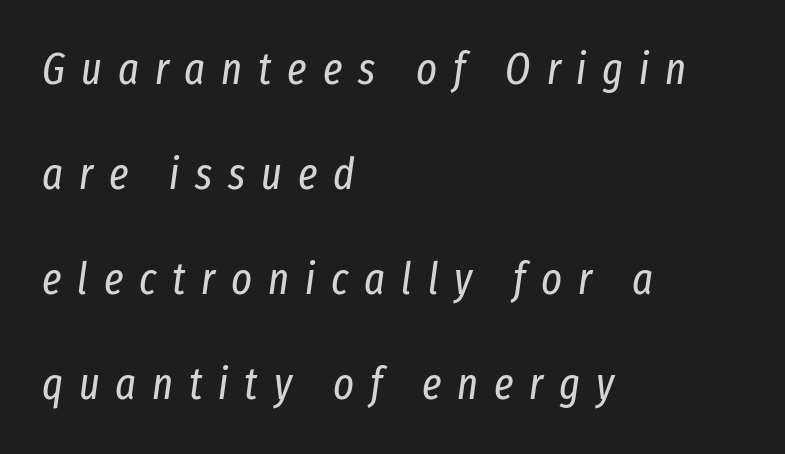
Q: Is the text bold? A: No.
Q: Is the text italic (slanted)? A: Yes, it leans right by about 8 degrees.
Q: Is the text underlined? A: No.
Q: How is the paragraph aligned? A: Left-aligned.
Q: Is the spacing between letters normal or unusually wide? A: Unusually wide.
Q: Is the spacing between lines tight, normal or loose? A: Loose.
Q: Width (condensed, normal, or wide)? A: Condensed.
Q: Stroke contrast? A: Low.
Q: x-height? A: Medium.
Q: Monospaced? A: No.
